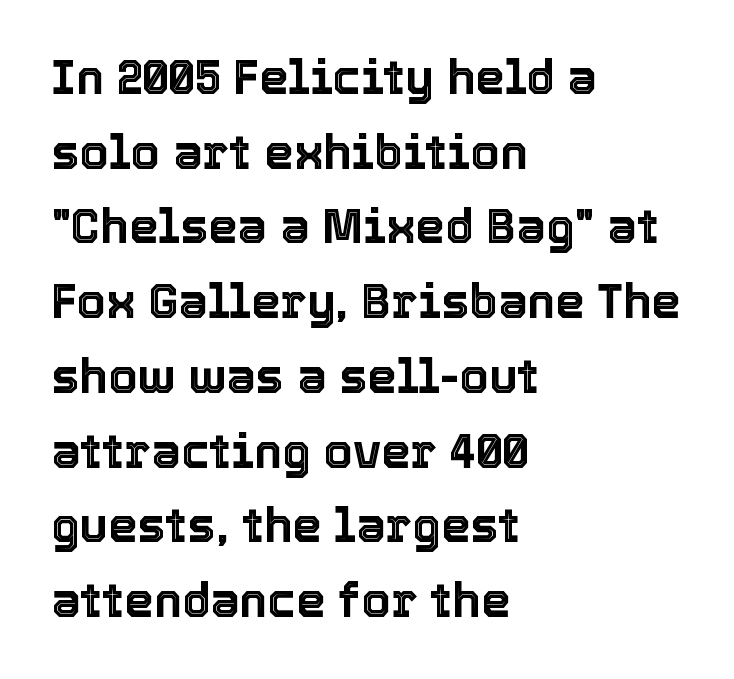
Q: Is the text italic (slanted)? A: No, it is upright.
Q: Is the text underlined? A: No.
Q: How is the paragraph aligned? A: Left-aligned.
Q: Is the spacing between letters normal or unusually wide? A: Normal.
Q: Is the spacing between lines tight, normal or loose? A: Normal.
Q: Width (condensed, normal, or wide)? A: Normal.
Q: x-height? A: Medium.
Q: Monospaced? A: No.
